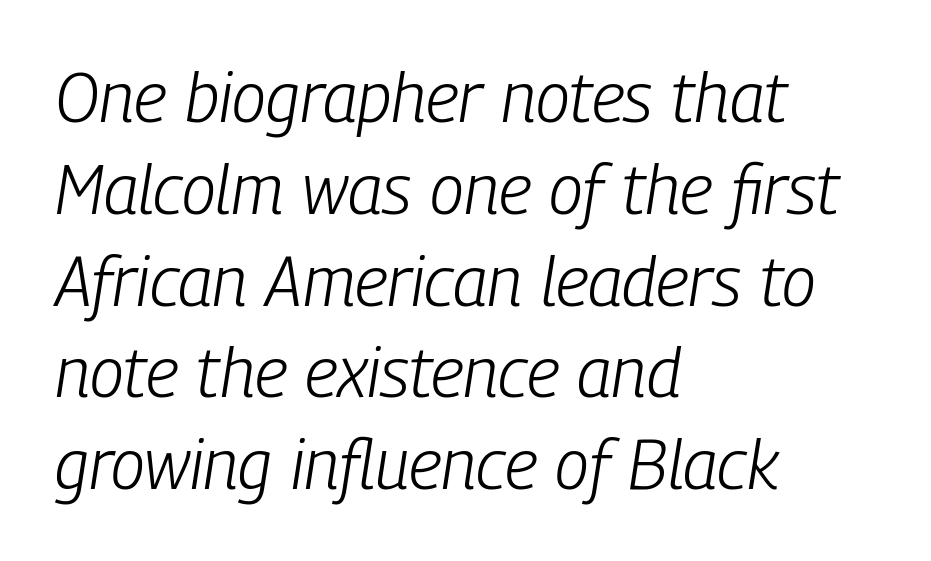
The image shows 69 px light, condensed type, italic (leaning right); set left-aligned, normal line spacing (1.33x), normal letter spacing, not underlined; low stroke contrast and a medium x-height.
